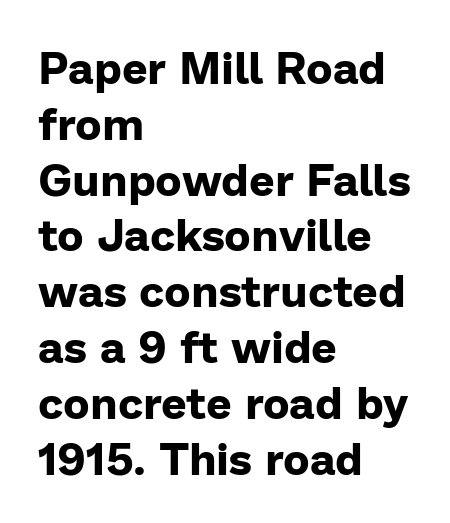
The image shows 45 px bold sans-serif type, upright; set left-aligned, line spacing 1.24x, normal letter spacing, not underlined; low stroke contrast and a medium x-height.
